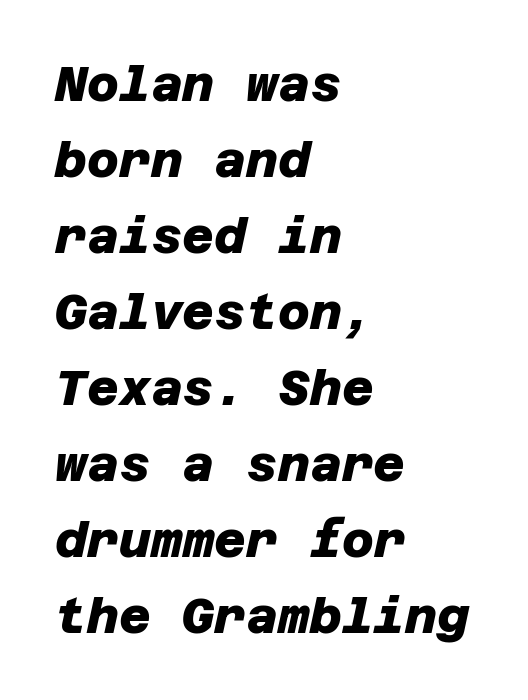
{"serif": "no", "bold": "yes", "weight": "heavy", "width": "normal", "stroke_contrast": "low", "x_height": "large", "underline": "no", "align": "left", "line_spacing": "normal", "line_spacing_ratio": 1.55, "letter_spacing": "normal", "letter_spacing_em": 0.0, "glyph_px": 49}
